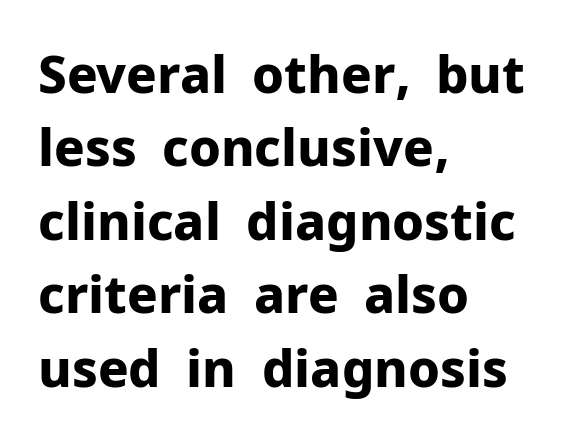
{"serif": "no", "italic": "no", "bold": "yes", "weight": "bold", "width": "normal", "stroke_contrast": "low", "x_height": "medium", "monospaced": "no", "underline": "no", "align": "left", "line_spacing": "normal", "line_spacing_ratio": 1.44, "letter_spacing": "normal", "letter_spacing_em": 0.0, "glyph_px": 51}
